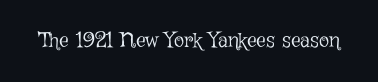
Q: Is the text bold? A: No.
Q: Is the text italic (slanted)? A: No, it is upright.
Q: Is the text underlined? A: No.
Q: Is the spacing between letters normal or unusually wide? A: Normal.
